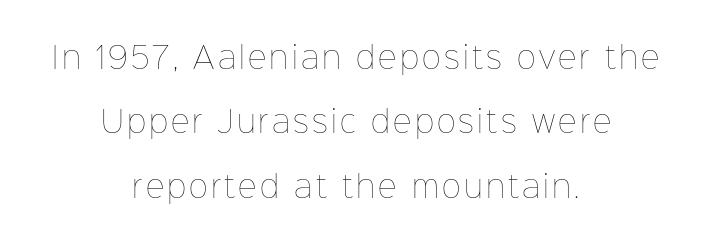
{"italic": "no", "bold": "no", "weight": "thin", "width": "normal", "stroke_contrast": "low", "x_height": "medium", "monospaced": "no", "underline": "no", "align": "center", "line_spacing": "loose", "line_spacing_ratio": 2.22, "glyph_px": 29}
